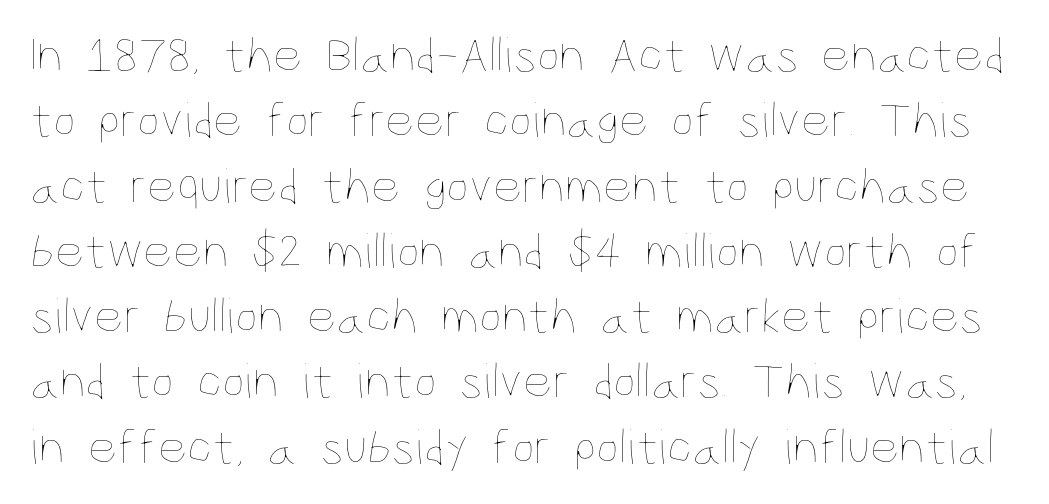
{"italic": "no", "bold": "no", "weight": "thin", "width": "condensed", "stroke_contrast": "low", "x_height": "large", "monospaced": "no", "underline": "no", "line_spacing": "normal", "line_spacing_ratio": 1.28, "letter_spacing": "normal", "letter_spacing_em": 0.0, "glyph_px": 51}
